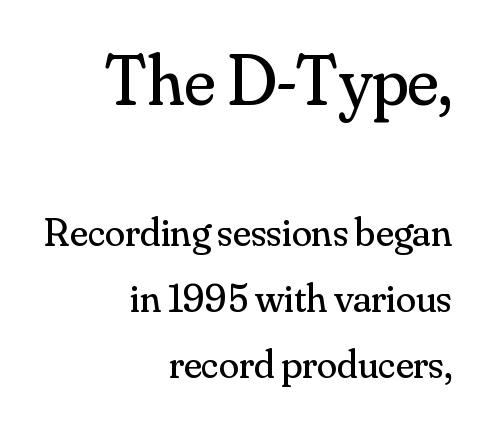
Reading top to bottom, the characters get smaller at the block break. The rendering uses natural spacing where letterforms have individual widths. Horizontal alignment here is rightward, an uncommon choice for prose. When letters stand straight like this, we call the style roman or upright.
